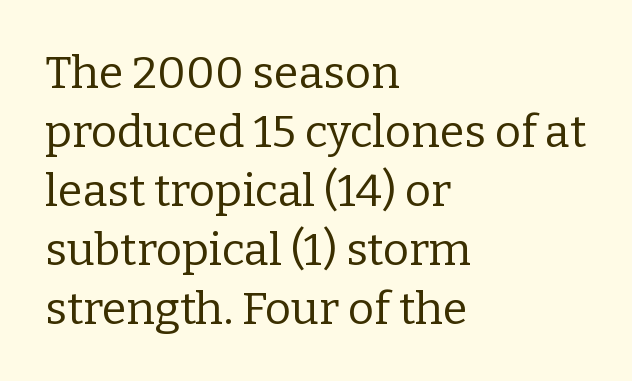
{"serif": "yes", "italic": "no", "bold": "no", "weight": "regular", "width": "normal", "stroke_contrast": "low", "x_height": "medium", "monospaced": "no", "underline": "no", "align": "left", "line_spacing": "normal", "line_spacing_ratio": 1.31, "letter_spacing": "normal", "letter_spacing_em": 0.0, "glyph_px": 45}
